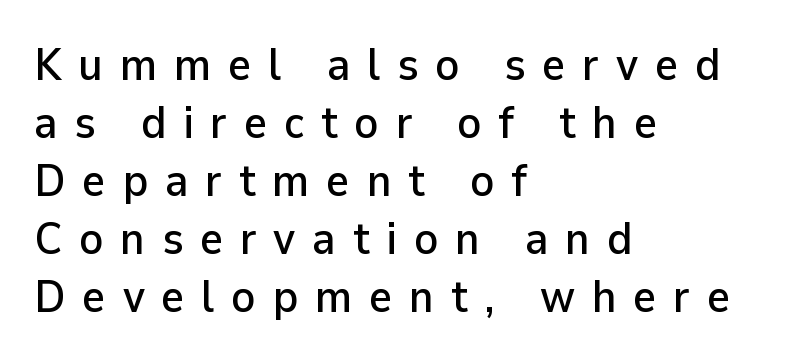
{"serif": "no", "italic": "no", "width": "normal", "stroke_contrast": "low", "x_height": "medium", "monospaced": "no", "underline": "no", "align": "left", "line_spacing": "normal", "line_spacing_ratio": 1.29, "letter_spacing": "wide", "letter_spacing_em": 0.37, "glyph_px": 45}
